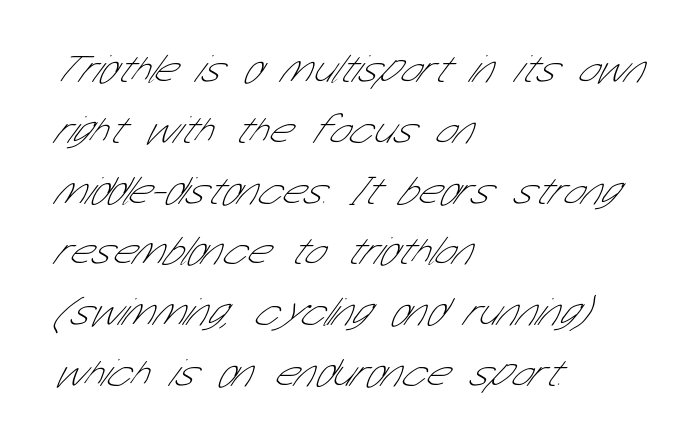
Is the type heavy? It reads as light-to-regular instead. This sample uses plain, unmodified letter spacing. Letterform terminals end flat and unadorned throughout the passage. Each row of text sits above clean, open space. You could not count columns in this text — the font is proportionally spaced.
